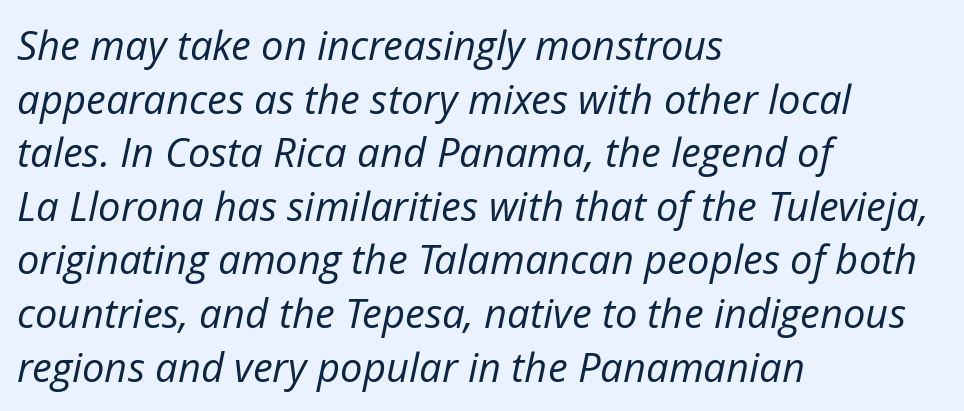
The image shows 40 px regular-weight type, italic (leaning right); set left-aligned, normal line spacing (1.34x), normal letter spacing, not underlined; low stroke contrast and a medium x-height.
